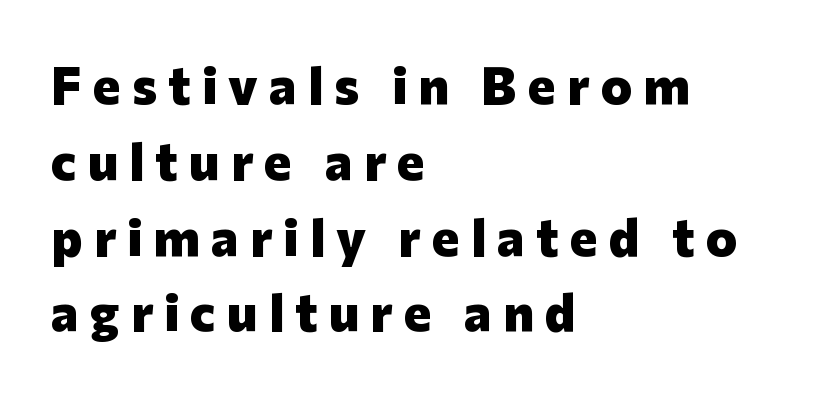
The image shows 53 px heavy sans-serif type, upright; set left-aligned, normal line spacing (1.43x), unusually wide letter spacing (+0.21 em), not underlined; low stroke contrast and a medium x-height.
